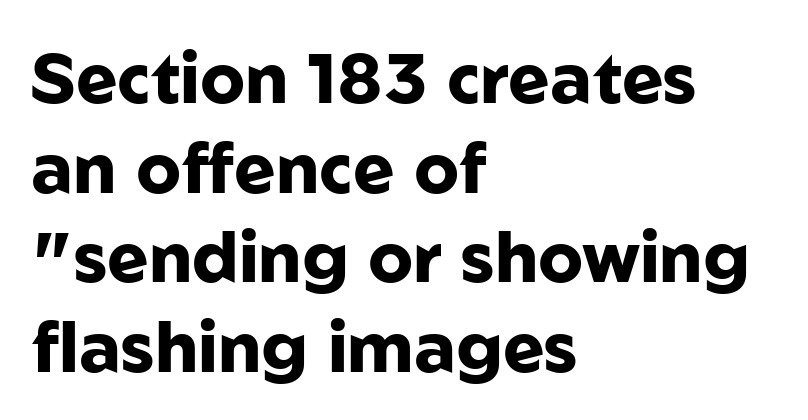
The passage shown is typeset with a sans-serif family. Notice how descenders clear the ascenders below comfortably — that's standard leading. Reading down the block, your eye returns to a fixed left position each line. The space directly below the letters is spotless. Spacing verdict: proportional, widths tailored to each character. Short note: letters normally spaced.
